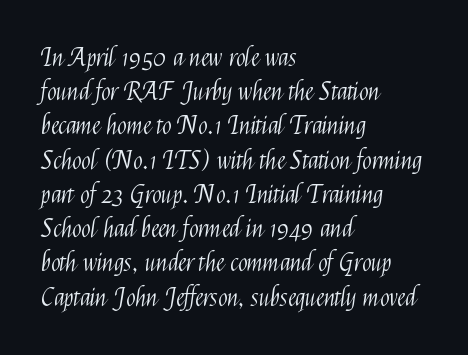
Q: Is the text bold? A: No.
Q: Is the text italic (slanted)? A: Yes.
Q: Is the text underlined? A: No.
Q: How is the paragraph aligned? A: Left-aligned.
Q: Is the spacing between letters normal or unusually wide? A: Normal.
Q: Is the spacing between lines tight, normal or loose? A: Normal.
